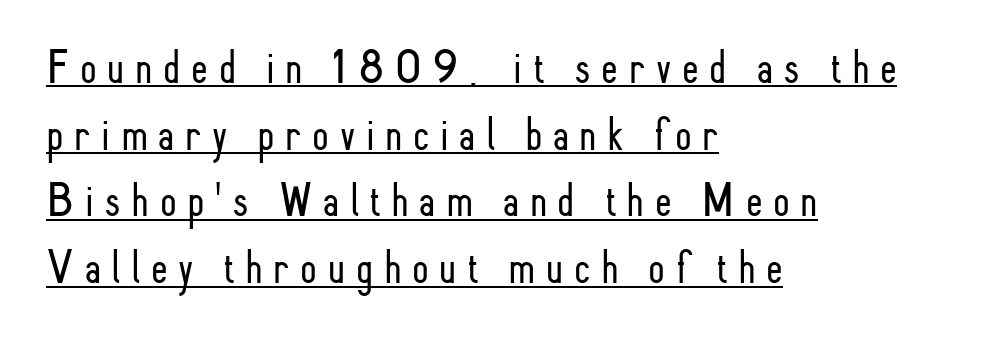
Q: Is the text bold? A: No.
Q: Is the text italic (slanted)? A: No, it is upright.
Q: Is the typeface a serif or a sans-serif typeface? A: Sans-serif.
Q: Is the text underlined? A: Yes.
Q: How is the paragraph aligned? A: Left-aligned.
Q: Is the spacing between letters normal or unusually wide? A: Unusually wide.
Q: Is the spacing between lines tight, normal or loose? A: Normal.
Q: Width (condensed, normal, or wide)? A: Condensed.
Q: Stroke contrast? A: Low.
Q: x-height? A: Small.
Q: Monospaced? A: No.
